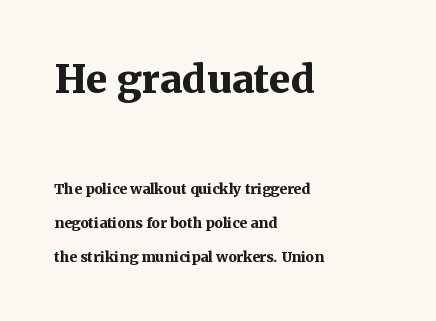
Q: Is the text bold? A: Yes.
Q: Is the text italic (slanted)? A: No, it is upright.
Q: Is the typeface a serif or a sans-serif typeface? A: Serif.
Q: Is the text underlined? A: No.
Q: How is the paragraph aligned? A: Left-aligned.
Q: Is the spacing between letters normal or unusually wide? A: Normal.
Q: Is the spacing between lines tight, normal or loose? A: Loose.
Q: Which block of text is set in a larger size, the first (top) or the second (bottom)? A: The first (top) one.
Q: Width (condensed, normal, or wide)? A: Normal.
Q: Stroke contrast? A: Medium.
Q: x-height? A: Medium.
Q: Monospaced? A: No.
